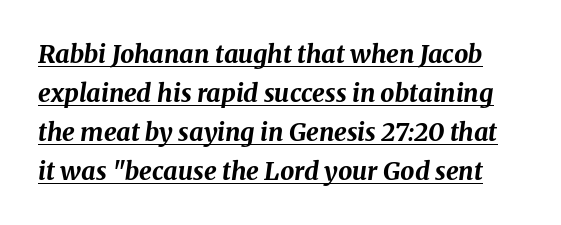
{"italic": "yes", "lean": "right", "slant_degrees": 8, "bold": "yes", "underline": "yes", "line_spacing": "normal", "line_spacing_ratio": 1.56, "letter_spacing": "normal", "letter_spacing_em": 0.0, "glyph_px": 25}
